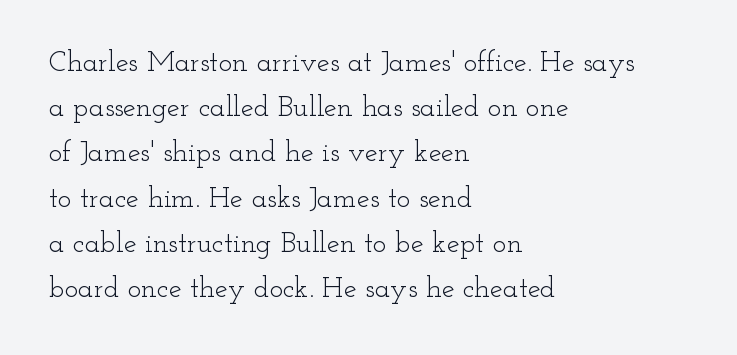
The image shows 29 px light, wide serif type, upright; set left-aligned, normal line spacing (1.56x), normal letter spacing, not underlined; low stroke contrast and a small x-height.
